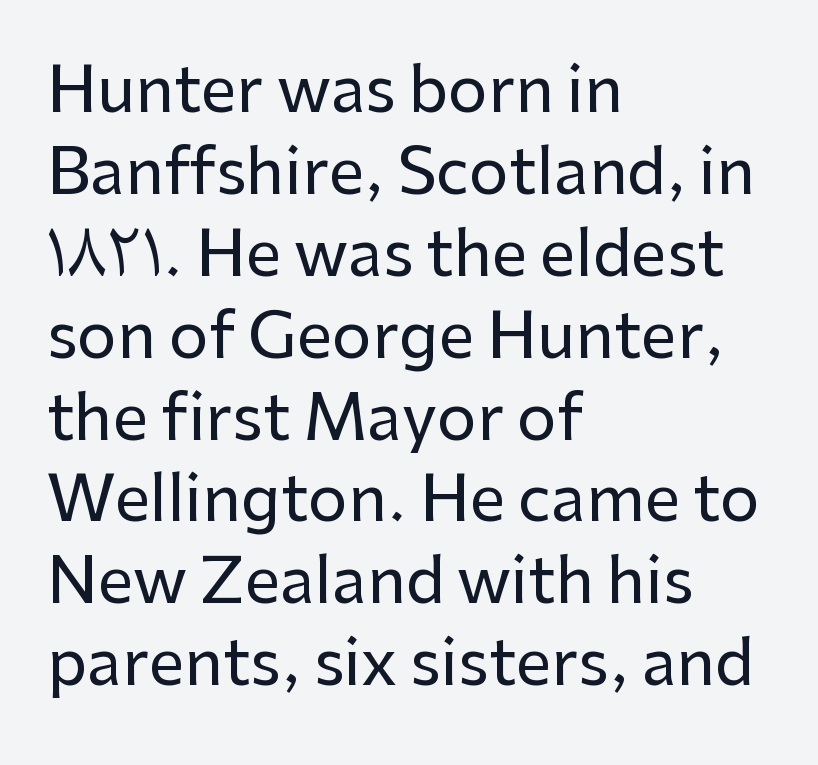
Is this a fixed-width face? No — the glyphs have proportional, varying widths. Vertical spacing — default. A roman cut, with each character standing at attention. The letterforms sit shoulder to shoulder at normal distance. Type without underlining. The letters carry no serifs — their stems end cleanly without finishing strokes.
